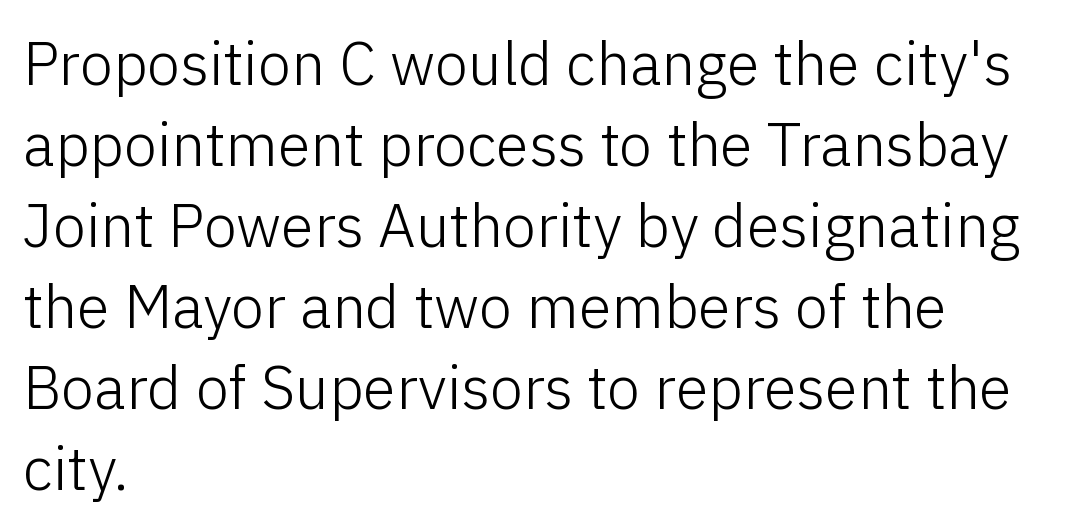
Q: Is the text bold? A: No.
Q: Is the text italic (slanted)? A: No, it is upright.
Q: Is the typeface a serif or a sans-serif typeface? A: Sans-serif.
Q: Is the text underlined? A: No.
Q: How is the paragraph aligned? A: Left-aligned.
Q: Is the spacing between letters normal or unusually wide? A: Normal.
Q: Is the spacing between lines tight, normal or loose? A: Normal.
Q: Width (condensed, normal, or wide)? A: Normal.
Q: Stroke contrast? A: Low.
Q: x-height? A: Medium.
Q: Monospaced? A: No.
